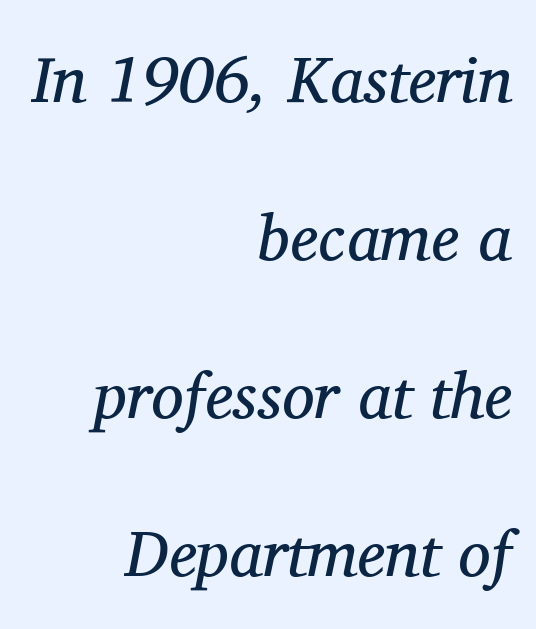
Q: Is the text bold? A: No.
Q: Is the text italic (slanted)? A: Yes, it leans right by about 11 degrees.
Q: Is the typeface a serif or a sans-serif typeface? A: Serif.
Q: Is the text underlined? A: No.
Q: How is the paragraph aligned? A: Right-aligned.
Q: Is the spacing between letters normal or unusually wide? A: Normal.
Q: Is the spacing between lines tight, normal or loose? A: Loose.
Q: Width (condensed, normal, or wide)? A: Normal.
Q: Stroke contrast? A: Medium.
Q: x-height? A: Medium.
Q: Monospaced? A: No.
